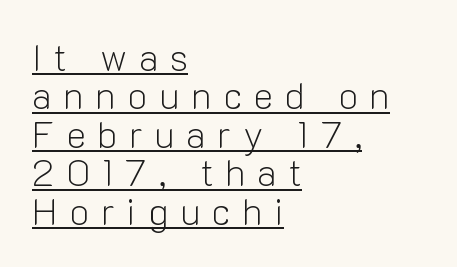
Regarding leading, the lines here are crowded together. Think of a printed novel: that variable character pitch is what you see here. On a weight scale, this lands at 450 or below. Examine the stroke ends and you'll find no serifs.
